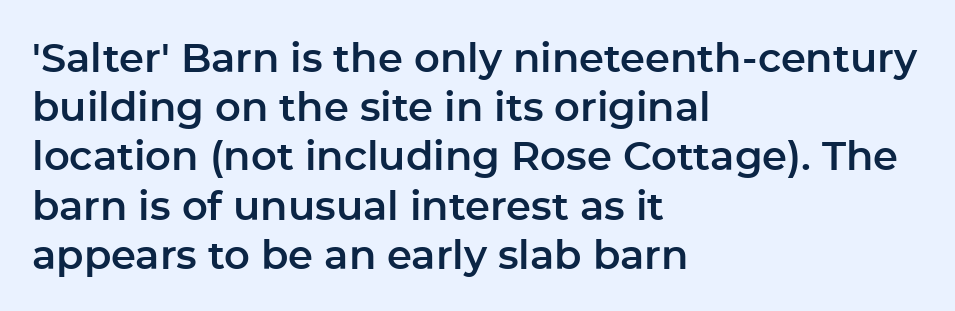
{"serif": "no", "italic": "no", "width": "normal", "stroke_contrast": "low", "x_height": "medium", "monospaced": "no", "underline": "no", "align": "left", "line_spacing_ratio": 1.23, "letter_spacing": "normal", "letter_spacing_em": 0.0, "glyph_px": 40}
